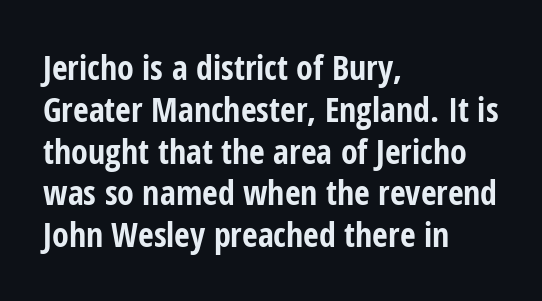
The image shows 34 px bold, condensed sans-serif type, upright; set left-aligned, line spacing 1.23x, normal letter spacing, not underlined; low stroke contrast and a medium x-height.
